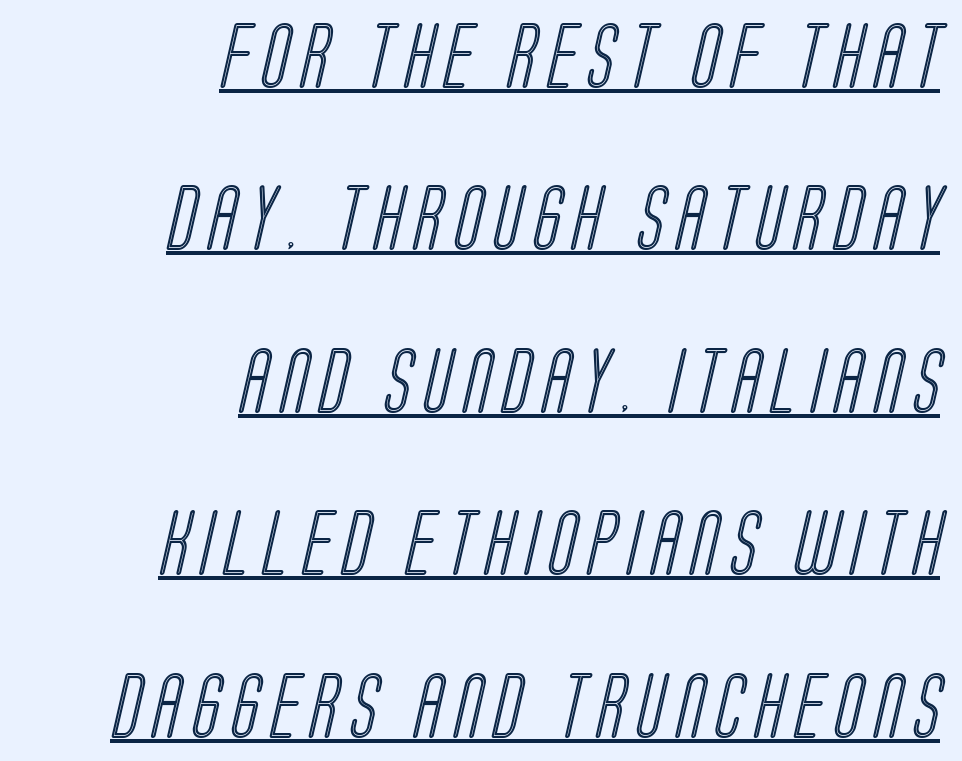
One-word summary of the alignment: right. The rendering uses the underline text-decoration. Successive baselines arrive slowly, with a big drop between each. The letters advance in unequal steps, a hallmark of proportional type.
